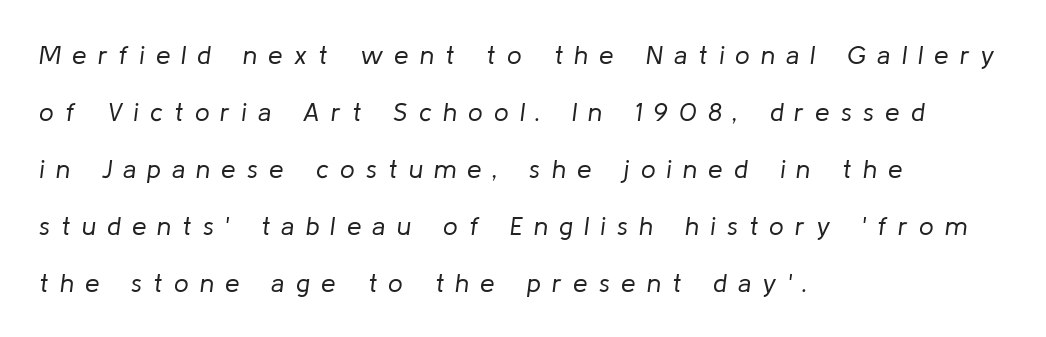
{"italic": "yes", "lean": "right", "slant_degrees": 8, "bold": "no", "underline": "no", "align": "left", "line_spacing": "loose", "line_spacing_ratio": 2.19, "letter_spacing": "wide", "letter_spacing_em": 0.43, "glyph_px": 26}
